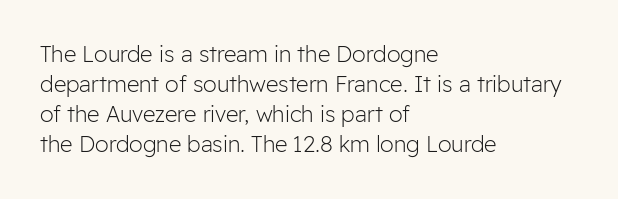
The letterforms sit shoulder to shoulder at normal distance. The space directly below the letters is spotless. Counters stay open thanks to moderate or lighter strokes. The vertical gap from one line to the next is medium. Ascenders rise straight up at ninety degrees. The ragged edge is on the right, which tells us the setting is flush left.
